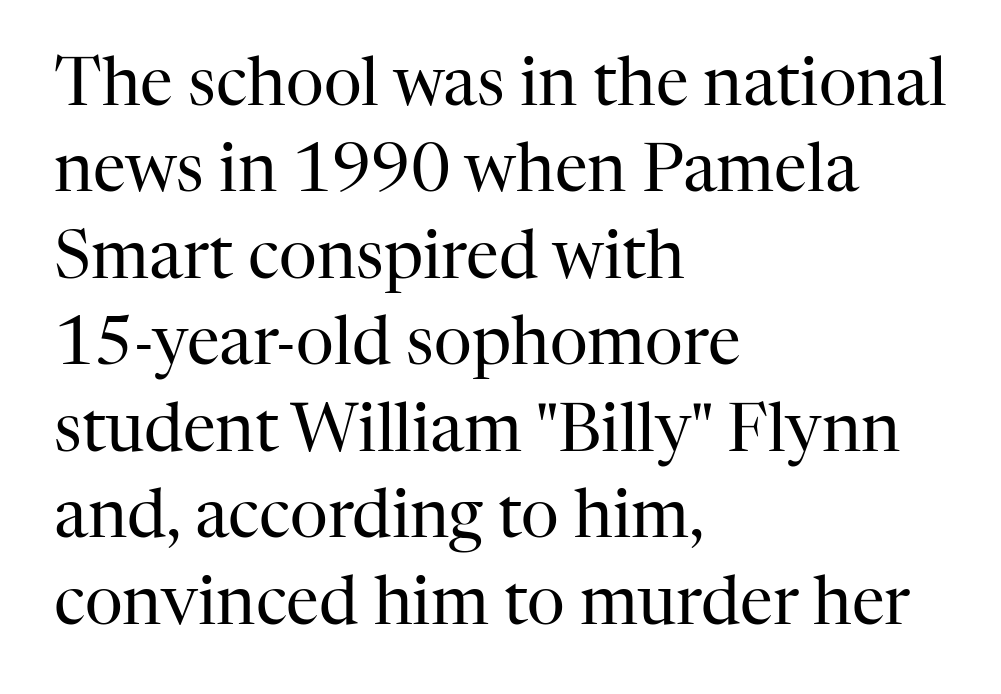
Q: Is the text bold? A: No.
Q: Is the text italic (slanted)? A: No, it is upright.
Q: Is the typeface a serif or a sans-serif typeface? A: Serif.
Q: Is the text underlined? A: No.
Q: How is the paragraph aligned? A: Left-aligned.
Q: Is the spacing between letters normal or unusually wide? A: Normal.
Q: Is the spacing between lines tight, normal or loose? A: Normal.
Q: Width (condensed, normal, or wide)? A: Normal.
Q: Stroke contrast? A: High.
Q: x-height? A: Medium.
Q: Monospaced? A: No.
